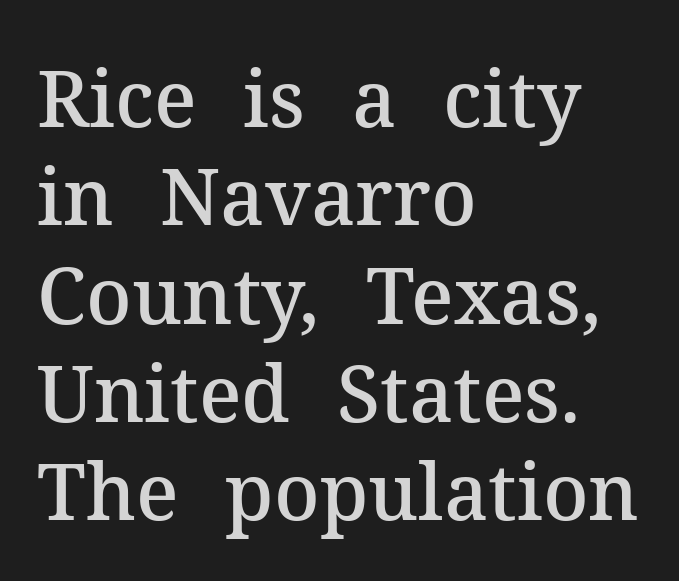
Any mark beneath the type? The region is blank. A roman cut, with each character standing at attention. Evenly set lines give the paragraph a standard silhouette. Weight check: semibold — heavier than regular, not quite bold. The passage shown is typed in a proportional face where columns would drift.
